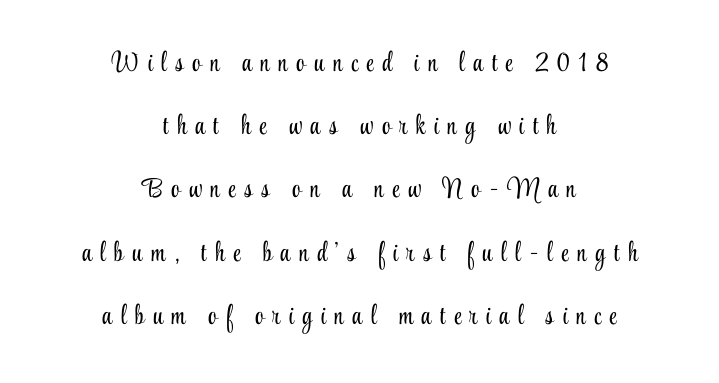
The image shows 27 px text type; set centered, loose line spacing (2.34x), unusually wide letter spacing (+0.32 em), not underlined.
